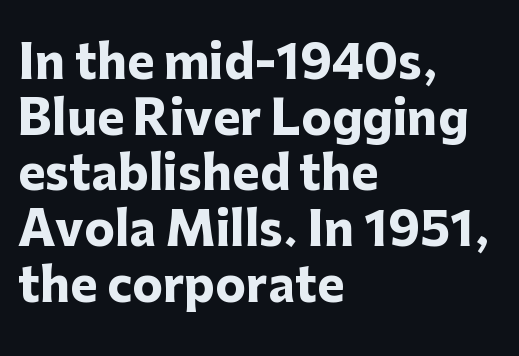
Q: Is the text bold? A: Yes.
Q: Is the text italic (slanted)? A: No, it is upright.
Q: Is the typeface a serif or a sans-serif typeface? A: Sans-serif.
Q: Is the text underlined? A: No.
Q: How is the paragraph aligned? A: Left-aligned.
Q: Is the spacing between letters normal or unusually wide? A: Normal.
Q: Width (condensed, normal, or wide)? A: Normal.
Q: Stroke contrast? A: Low.
Q: x-height? A: Medium.
Q: Monospaced? A: No.
